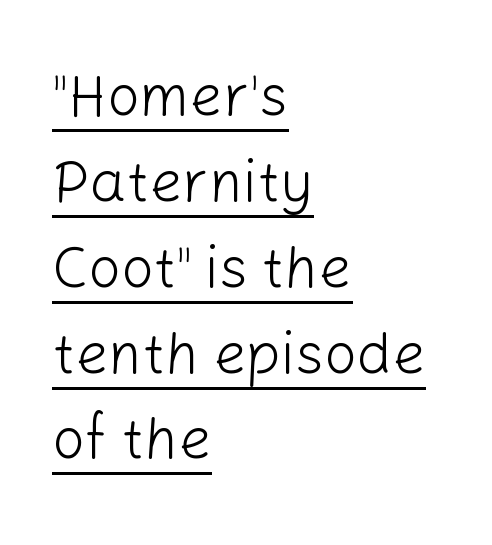
{"serif": "no", "italic": "no", "bold": "no", "weight": "light", "width": "normal", "stroke_contrast": "low", "x_height": "medium", "monospaced": "no", "underline": "yes", "align": "left", "line_spacing": "normal", "line_spacing_ratio": 1.48, "letter_spacing": "normal", "letter_spacing_em": 0.0, "glyph_px": 58}
